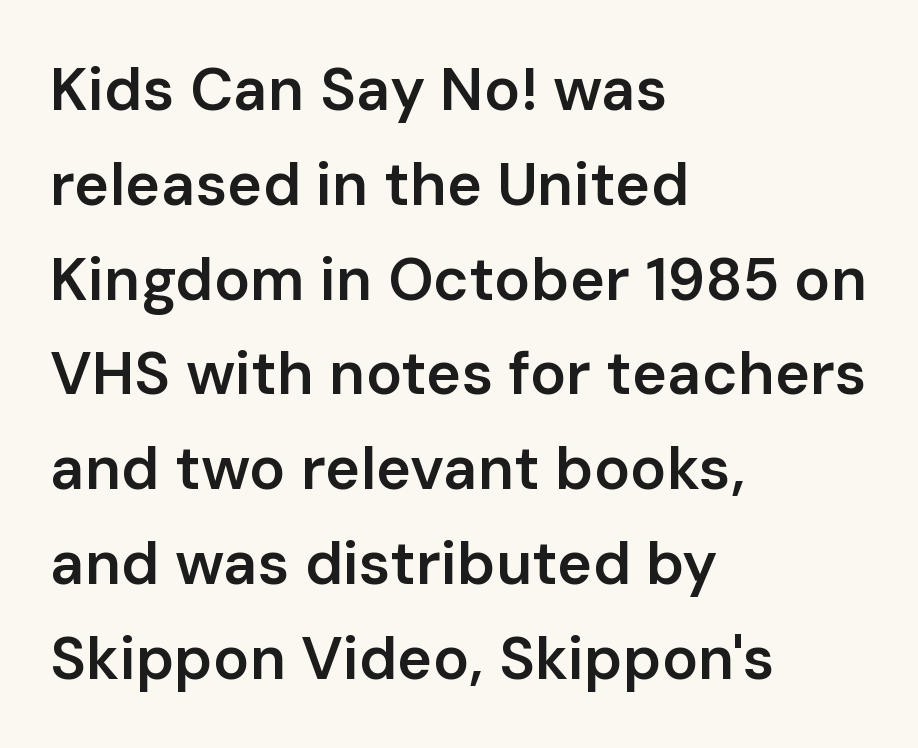
The image shows 60 px semibold sans-serif type, upright; set left-aligned, normal line spacing (1.58x), normal letter spacing, not underlined; low stroke contrast and a medium x-height.
